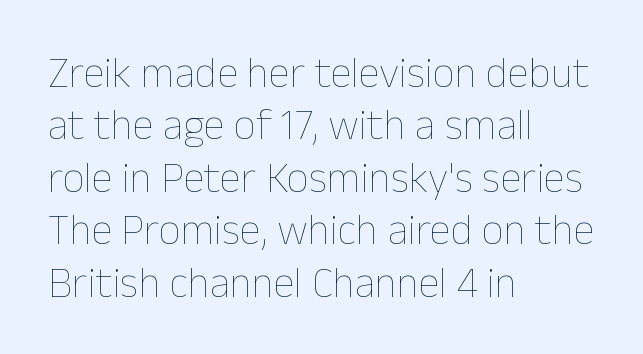
{"italic": "no", "bold": "no", "weight": "thin", "width": "normal", "stroke_contrast": "low", "x_height": "medium", "monospaced": "no", "underline": "no", "align": "left", "line_spacing_ratio": 1.22, "letter_spacing": "normal", "letter_spacing_em": 0.0, "glyph_px": 43}
